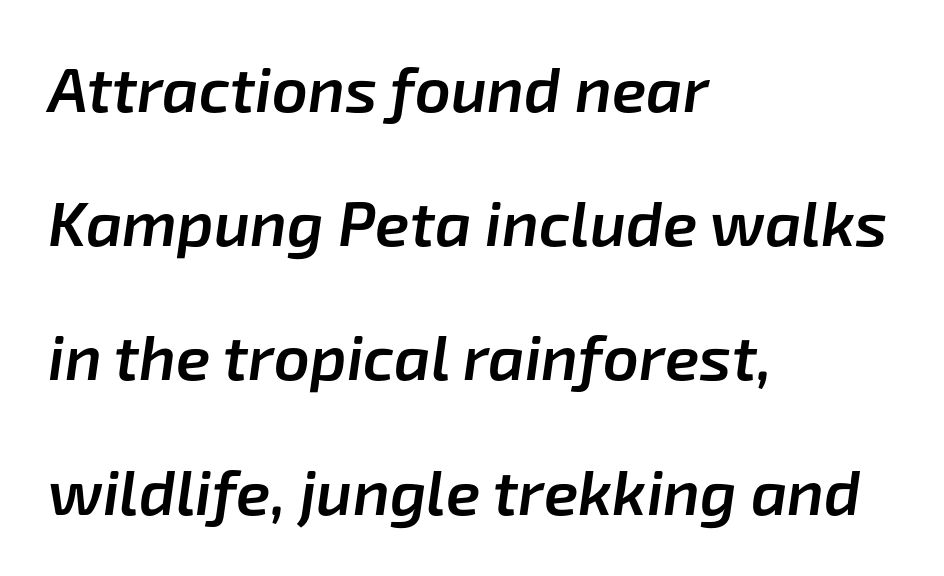
Q: Is the text bold? A: Semi-bold.
Q: Is the text italic (slanted)? A: Yes, it leans right by about 8 degrees.
Q: Is the text underlined? A: No.
Q: How is the paragraph aligned? A: Left-aligned.
Q: Is the spacing between letters normal or unusually wide? A: Normal.
Q: Is the spacing between lines tight, normal or loose? A: Loose.
Q: Width (condensed, normal, or wide)? A: Normal.
Q: Stroke contrast? A: Low.
Q: x-height? A: Medium.
Q: Monospaced? A: No.
